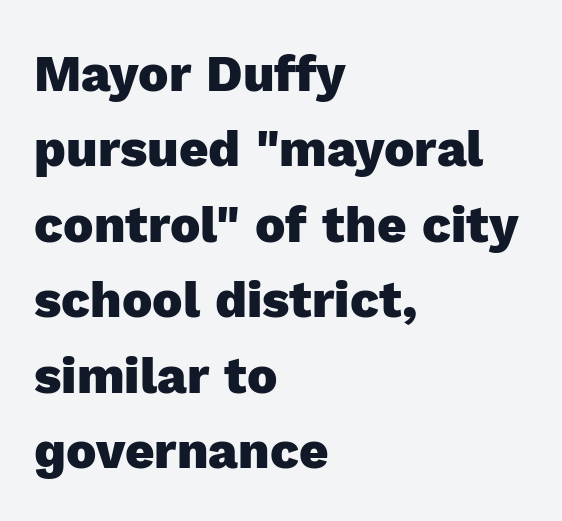
Italic: no, the glyphs are upright roman. You could call the tracking neutral — neither tight nor loose. The text was rendered using a sans face with plain stroke endings. The lines sit at an ordinary, default distance from one another.
